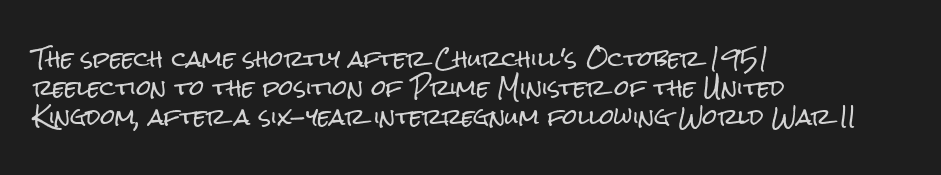
{"italic": "no", "underline": "no", "align": "left", "line_spacing": "normal", "line_spacing_ratio": 1.37, "letter_spacing": "normal", "letter_spacing_em": 0.0, "glyph_px": 21}
